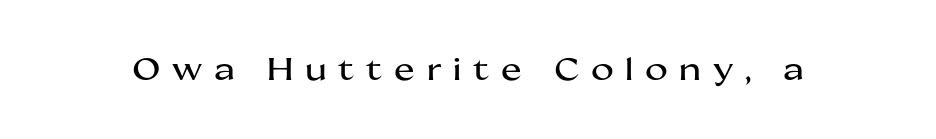
The image shows 31 px wide type, upright; set unusually wide letter spacing (+0.38 em), not underlined; medium stroke contrast and a medium x-height.
